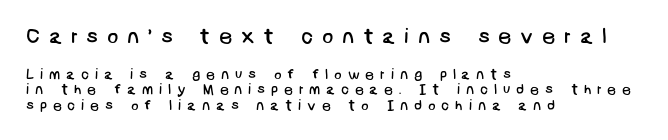
Q: Is the text bold? A: No.
Q: Is the text underlined? A: No.
Q: How is the paragraph aligned? A: Left-aligned.
Q: Is the spacing between letters normal or unusually wide? A: Unusually wide.
Q: Is the spacing between lines tight, normal or loose? A: Tight.
Q: Which block of text is set in a larger size, the first (top) or the second (bottom)? A: The first (top) one.
